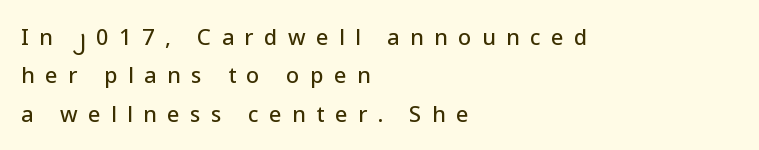
The image shows 22 px text type, upright; set left-aligned, line spacing 1.75x, unusually wide letter spacing (+0.47 em), not underlined.
